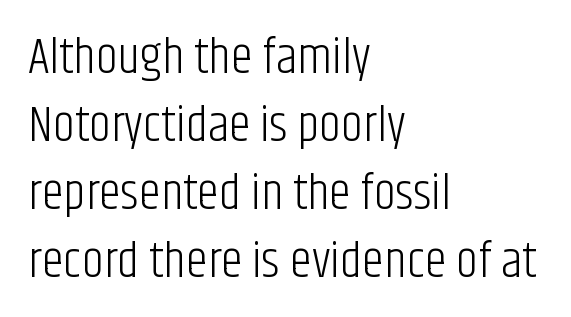
{"serif": "no", "italic": "no", "bold": "no", "weight": "light", "width": "condensed", "stroke_contrast": "low", "x_height": "large", "monospaced": "no", "underline": "no", "align": "left", "line_spacing": "normal", "line_spacing_ratio": 1.36, "letter_spacing": "normal", "letter_spacing_em": 0.0, "glyph_px": 50}
